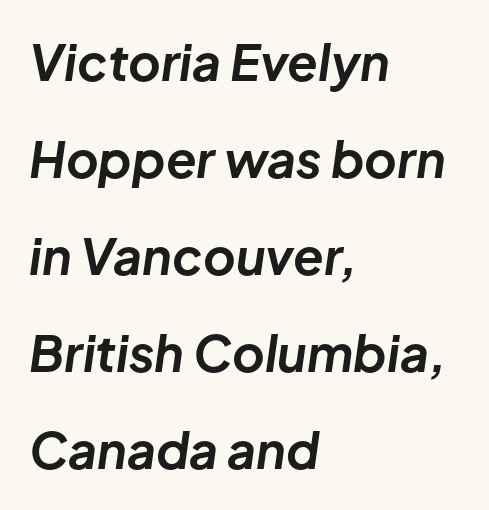
Q: Is the text bold? A: Yes.
Q: Is the text italic (slanted)? A: Yes, it leans right by about 8 degrees.
Q: Is the text underlined? A: No.
Q: How is the paragraph aligned? A: Left-aligned.
Q: Is the spacing between letters normal or unusually wide? A: Normal.
Q: Is the spacing between lines tight, normal or loose? A: Loose.
Q: Width (condensed, normal, or wide)? A: Normal.
Q: Stroke contrast? A: Low.
Q: x-height? A: Medium.
Q: Monospaced? A: No.
